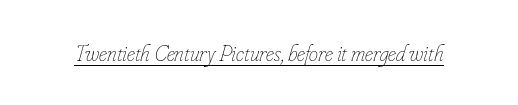
Style check: oblique. Counters stay open thanks to moderate or lighter strokes. Observe the ordinary spacing: letters are neighbours, not strangers. Check the space under the baseline: a stroke is drawn there.
